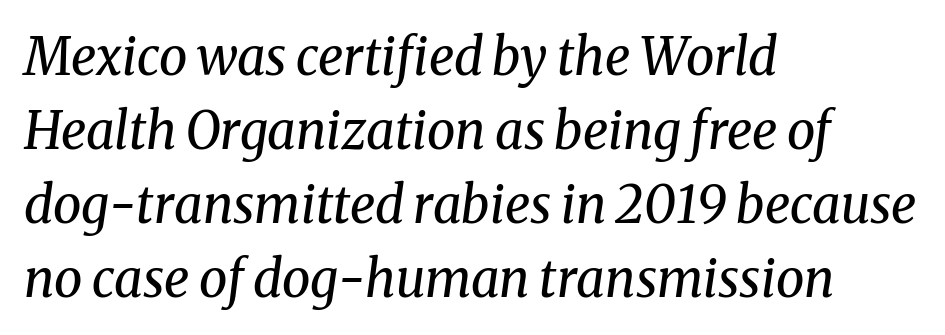
{"serif": "yes", "italic": "yes", "lean": "right", "slant_degrees": 8, "bold": "no", "weight": "regular", "width": "normal", "stroke_contrast": "medium", "x_height": "medium", "monospaced": "no", "underline": "no", "align": "left", "line_spacing": "normal", "line_spacing_ratio": 1.45, "letter_spacing": "normal", "letter_spacing_em": 0.0, "glyph_px": 51}
